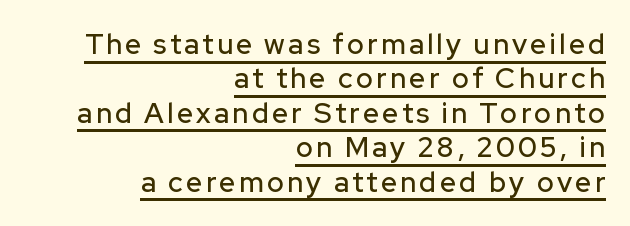
The image shows 28 px sans-serif type, upright; set right-aligned, line spacing 1.23x, underlined; low stroke contrast and a medium x-height.
